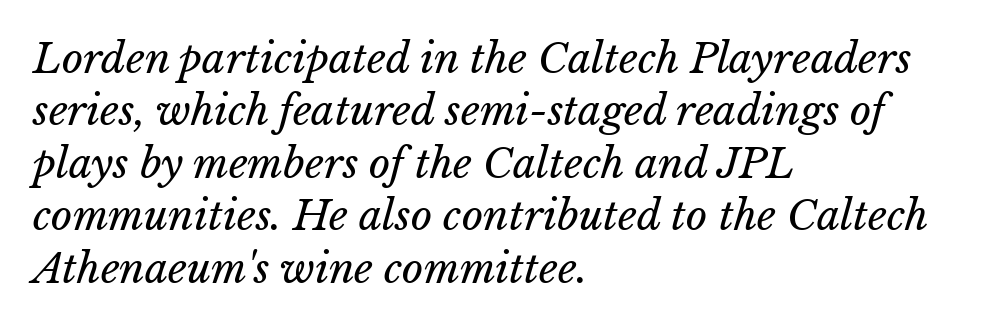
Q: Is the text bold? A: No.
Q: Is the text underlined? A: No.
Q: How is the paragraph aligned? A: Left-aligned.
Q: Is the spacing between letters normal or unusually wide? A: Normal.
Q: Is the spacing between lines tight, normal or loose? A: Normal.
Q: Width (condensed, normal, or wide)? A: Normal.
Q: Stroke contrast? A: Low.
Q: x-height? A: Medium.
Q: Monospaced? A: No.
